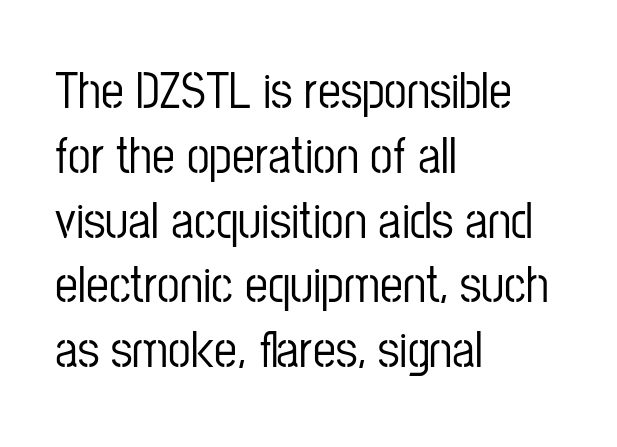
Q: Is the text italic (slanted)? A: No, it is upright.
Q: Is the typeface a serif or a sans-serif typeface? A: Sans-serif.
Q: Is the text underlined? A: No.
Q: How is the paragraph aligned? A: Left-aligned.
Q: Is the spacing between letters normal or unusually wide? A: Normal.
Q: Is the spacing between lines tight, normal or loose? A: Normal.
Q: Width (condensed, normal, or wide)? A: Condensed.
Q: Stroke contrast? A: Low.
Q: x-height? A: Medium.
Q: Monospaced? A: No.
